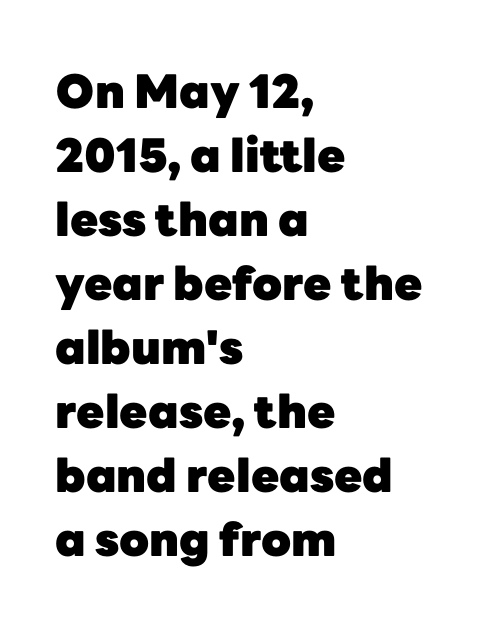
Q: Is the text bold? A: Yes.
Q: Is the text italic (slanted)? A: No, it is upright.
Q: Is the typeface a serif or a sans-serif typeface? A: Sans-serif.
Q: Is the text underlined? A: No.
Q: How is the paragraph aligned? A: Left-aligned.
Q: Is the spacing between letters normal or unusually wide? A: Normal.
Q: Is the spacing between lines tight, normal or loose? A: Normal.
Q: Width (condensed, normal, or wide)? A: Normal.
Q: Stroke contrast? A: Low.
Q: x-height? A: Medium.
Q: Monospaced? A: No.
